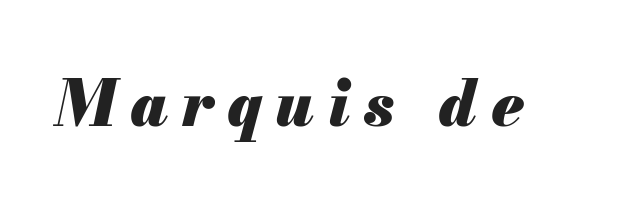
The image shows 63 px heavy type, italic (leaning right); set unusually wide letter spacing (+0.22 em), not underlined; medium stroke contrast and a small x-height.
